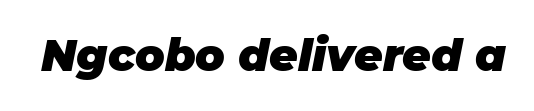
The rendering applies a slant to the glyphs. Think of a printed novel: that variable character pitch is what you see here. What weight is shown? A full bold with thick strokes. Clear beneath every line of the passage. Compared with typical body copy, the letter spacing here is the same.
